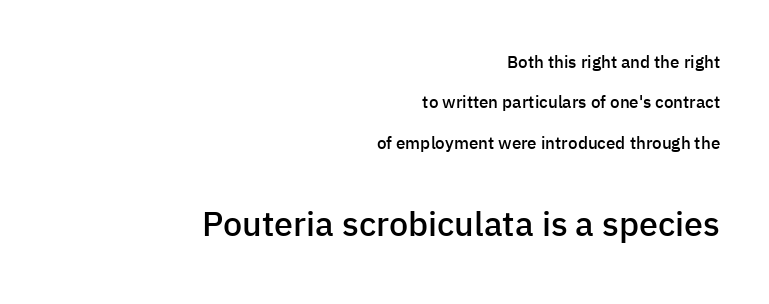
The image shows 34 px semibold sans-serif type, upright; set right-aligned, loose line spacing (2.38x), normal letter spacing, not underlined; the second (bottom) block is 2.0x larger; low stroke contrast and a medium x-height.
